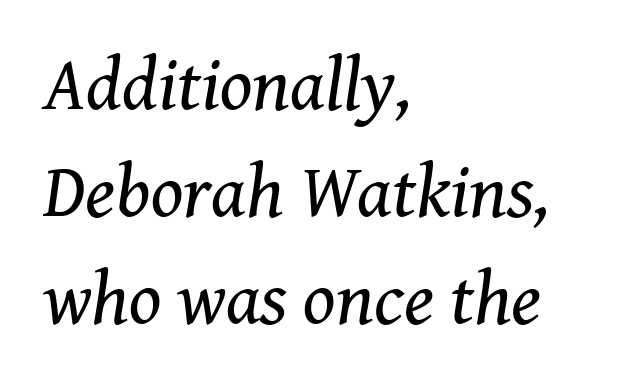
The image shows 75 px regular-weight serif type, italic (leaning right); set left-aligned, normal line spacing (1.43x), normal letter spacing, not underlined; medium stroke contrast and a medium x-height.
